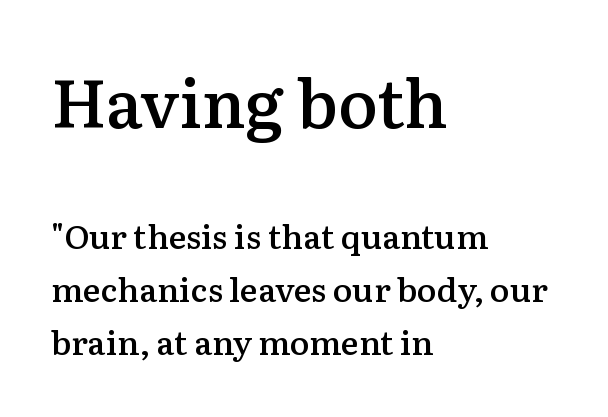
One glance says typical: line gaps are just what's usual. Descenders hang freely into open space. The letters are semibold — heavier than regular but short of a full bold. The glyphs in this specimen are seriffed. A classic flush-left, rag-right setting is used for this passage. Notice how the stems are strictly vertical — no italics here.
